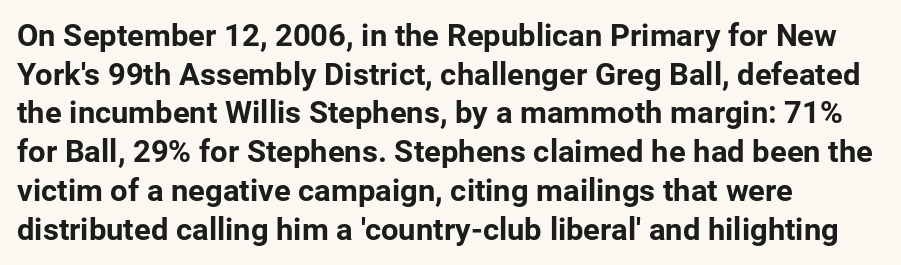
Q: Is the text bold? A: Yes.
Q: Is the text italic (slanted)? A: No, it is upright.
Q: Is the typeface a serif or a sans-serif typeface? A: Sans-serif.
Q: Is the text underlined? A: No.
Q: How is the paragraph aligned? A: Left-aligned.
Q: Is the spacing between letters normal or unusually wide? A: Normal.
Q: Is the spacing between lines tight, normal or loose? A: Normal.
Q: Width (condensed, normal, or wide)? A: Normal.
Q: Stroke contrast? A: Low.
Q: x-height? A: Medium.
Q: Monospaced? A: No.
